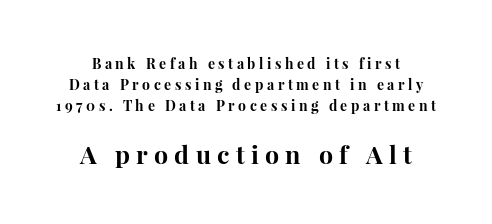
The image shows 25 px bold type, upright; set normal line spacing (1.5x), unusually wide letter spacing (+0.25 em), not underlined; the second (bottom) block is 1.79x larger.
